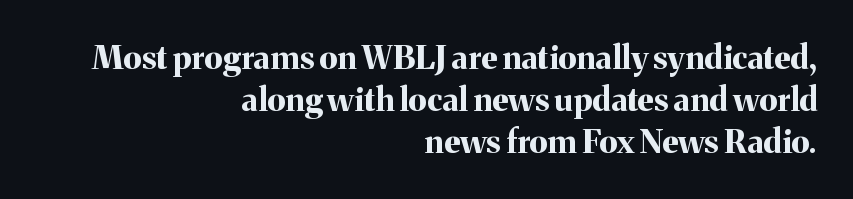
The image shows 33 px bold serif type, upright; set right-aligned, normal line spacing (1.27x), normal letter spacing, not underlined; medium stroke contrast and a medium x-height.
